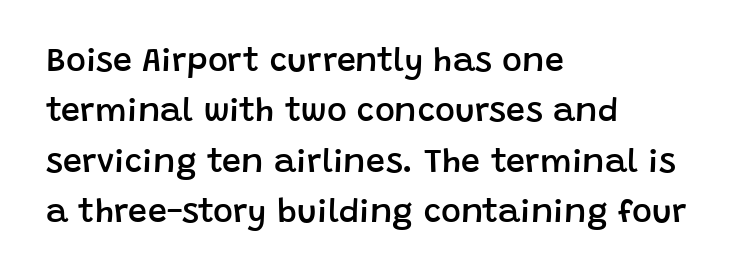
Q: Is the text bold? A: Semi-bold.
Q: Is the text italic (slanted)? A: No, it is upright.
Q: Is the typeface a serif or a sans-serif typeface? A: Sans-serif.
Q: Is the text underlined? A: No.
Q: How is the paragraph aligned? A: Left-aligned.
Q: Is the spacing between letters normal or unusually wide? A: Normal.
Q: Is the spacing between lines tight, normal or loose? A: Normal.
Q: Width (condensed, normal, or wide)? A: Normal.
Q: Stroke contrast? A: Low.
Q: x-height? A: Large.
Q: Monospaced? A: No.
